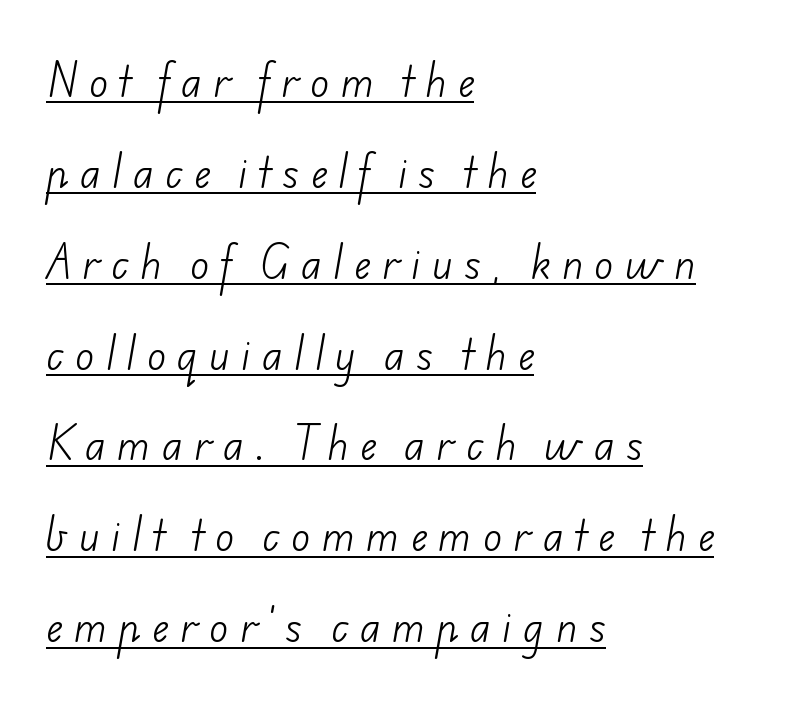
The image shows 39 px light sans-serif type; set left-aligned, loose line spacing (2.33x), unusually wide letter spacing (+0.3 em), underlined; low stroke contrast and a small x-height.
